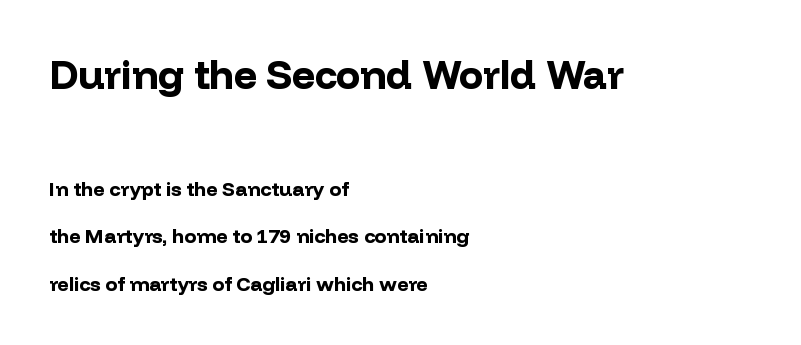
Just letters on the line, the space beneath them empty. Each word holds together tightly as a unit, with standard inter-letter gaps. A sans-serif font was chosen for this passage. Bold? Absolutely — the strokes are thick and heavy. No italicization has been applied; the sample stays upright. Line starts are locked; line ends wander.
